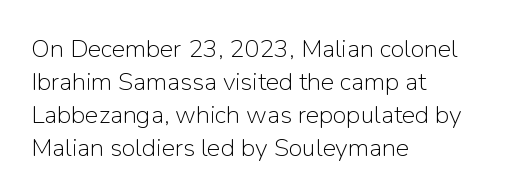
The setting favours the left margin, as ordinary paragraphs usually do. The letters stand upright; this is a roman face. Does the leading feel generous? No, just average. The passage shown has conventional tracking throughout. Each stroke keeps to a modest, everyday thickness or less.
